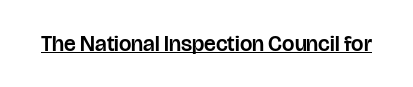
{"italic": "no", "underline": "yes", "letter_spacing": "normal", "letter_spacing_em": 0.0, "glyph_px": 22}
